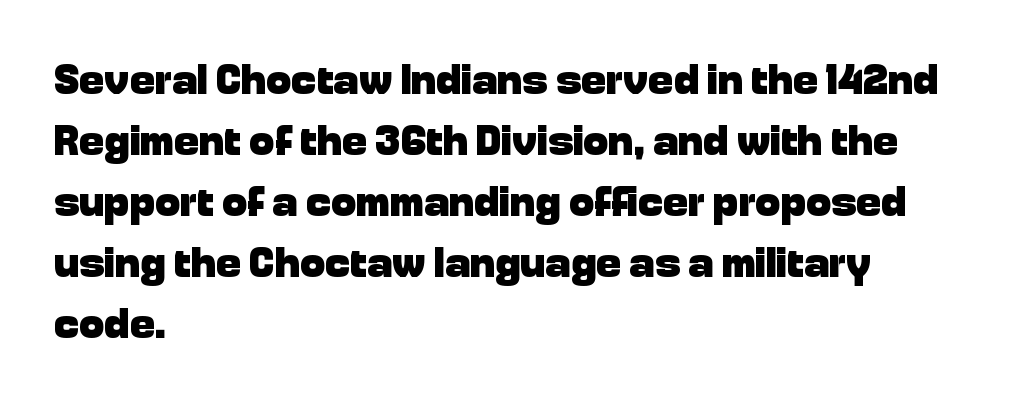
{"serif": "no", "italic": "no", "bold": "yes", "weight": "heavy", "width": "normal", "stroke_contrast": "low", "x_height": "medium", "monospaced": "no", "underline": "no", "align": "left", "line_spacing": "normal", "line_spacing_ratio": 1.45, "letter_spacing": "normal", "letter_spacing_em": 0.0, "glyph_px": 42}
